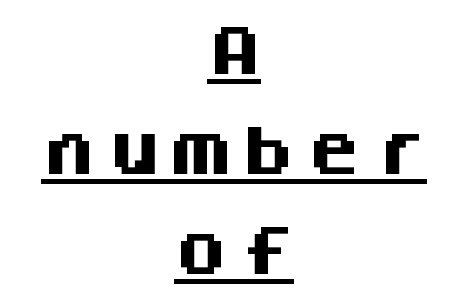
These lines are rendered in a fixed-pitch font. A sans-serif font was chosen for this passage. Neither beginnings nor endings align; midpoints do. Plenty of ink on the page — the face is bold.
